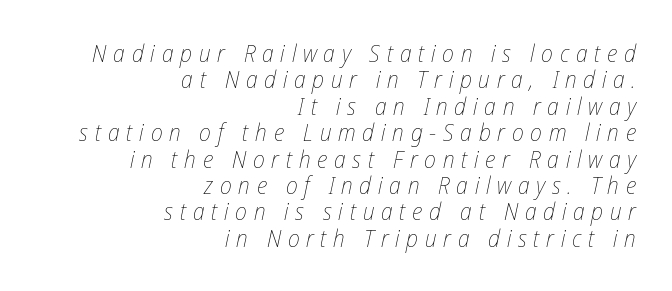
Q: Is the text bold? A: No.
Q: Is the text italic (slanted)? A: Yes, it leans right by about 12 degrees.
Q: Is the text underlined? A: No.
Q: How is the paragraph aligned? A: Right-aligned.
Q: Is the spacing between letters normal or unusually wide? A: Unusually wide.
Q: Is the spacing between lines tight, normal or loose? A: Tight.
